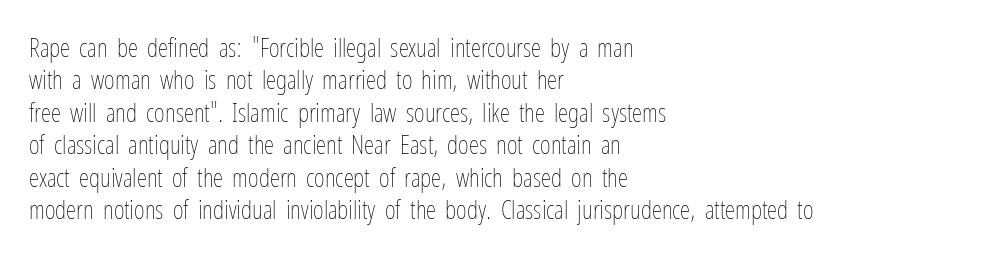
Line spacing here is normal. Nobody touched the tracking dial on this one. Quick note: underline off. Designer's note — italics off, roman on. The lines are quadded left.
